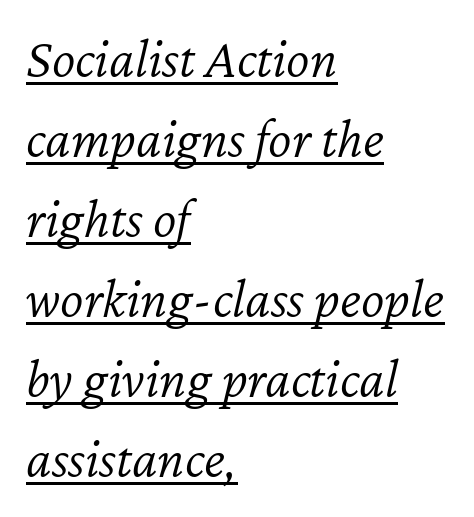
Q: Is the text bold? A: No.
Q: Is the text italic (slanted)? A: Yes, it leans right by about 12 degrees.
Q: Is the text underlined? A: Yes.
Q: How is the paragraph aligned? A: Left-aligned.
Q: Is the spacing between letters normal or unusually wide? A: Normal.
Q: Is the spacing between lines tight, normal or loose? A: Normal.
Q: Width (condensed, normal, or wide)? A: Normal.
Q: Stroke contrast? A: Low.
Q: x-height? A: Medium.
Q: Monospaced? A: No.
